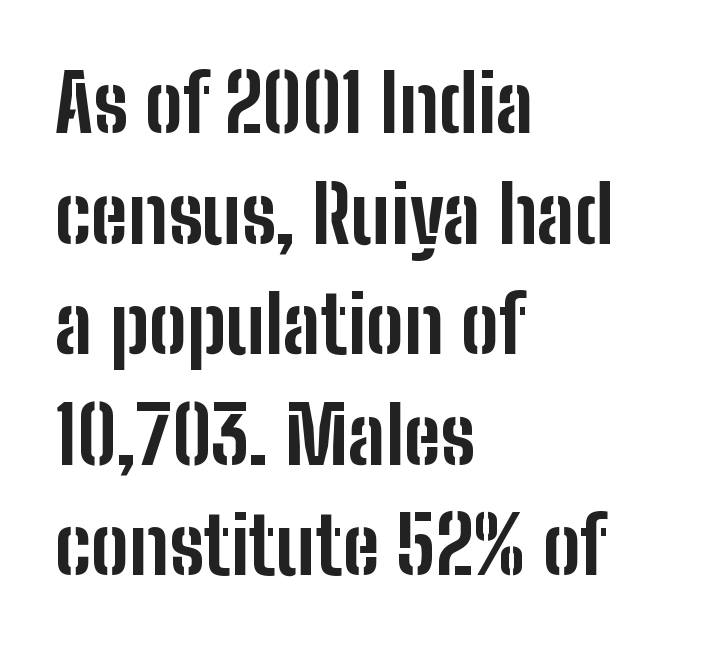
Q: Is the text bold? A: Yes.
Q: Is the text italic (slanted)? A: No, it is upright.
Q: Is the typeface a serif or a sans-serif typeface? A: Sans-serif.
Q: Is the text underlined? A: No.
Q: How is the paragraph aligned? A: Left-aligned.
Q: Is the spacing between letters normal or unusually wide? A: Normal.
Q: Is the spacing between lines tight, normal or loose? A: Normal.
Q: Width (condensed, normal, or wide)? A: Condensed.
Q: Stroke contrast? A: Low.
Q: x-height? A: Medium.
Q: Monospaced? A: No.
